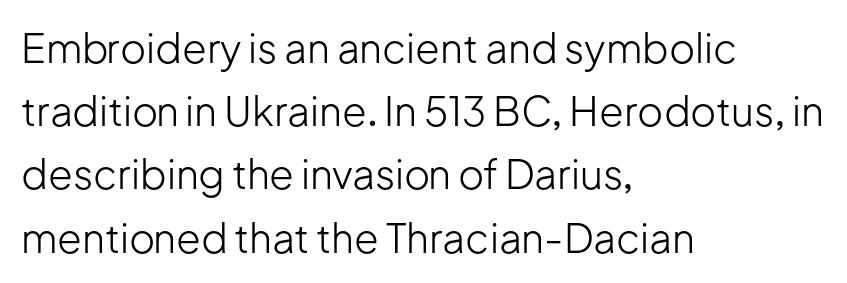
Q: Is the text bold? A: No.
Q: Is the text italic (slanted)? A: No, it is upright.
Q: Is the typeface a serif or a sans-serif typeface? A: Sans-serif.
Q: Is the text underlined? A: No.
Q: How is the paragraph aligned? A: Left-aligned.
Q: Is the spacing between letters normal or unusually wide? A: Normal.
Q: Is the spacing between lines tight, normal or loose? A: Normal.
Q: Width (condensed, normal, or wide)? A: Normal.
Q: Stroke contrast? A: Low.
Q: x-height? A: Medium.
Q: Monospaced? A: No.
